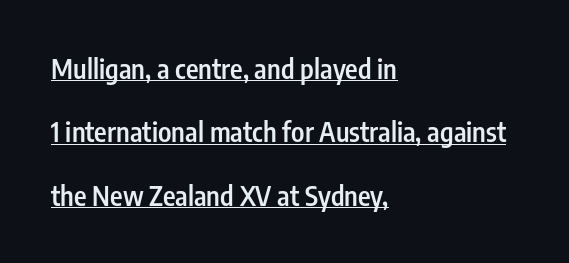
Quick note: not italic, upright. These lines are set flush left with a ragged right edge. The font is running at a semibold setting, under full bold. No extra tracking has been applied to these lines.
